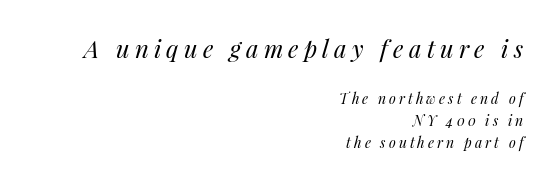
Line ends are locked; line starts wander. Regarding leading, the lines here are spaced in the standard way. In this sample the first text group is rendered at the bigger scale. Stem width sits at or under what a default text font uses. The area under the type is left untouched. The letterforms stand isolated, each surrounded by extra space.
